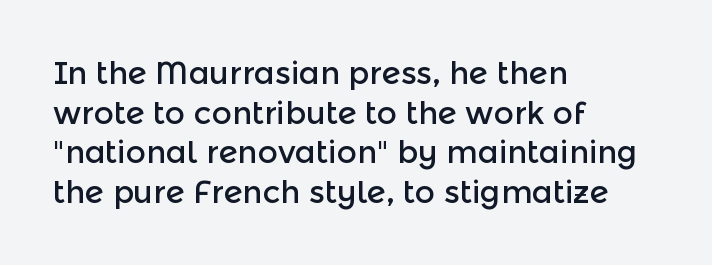
Lines of text with bare space underneath. Successive baselines arrive at the customary interval. The paragraph has a hard left edge and a soft right edge. The letters stand straight up with perfectly vertical stems. Is the letter spacing exaggerated? No — it looks like the ordinary default. Font category for this specimen: sans-serif.
